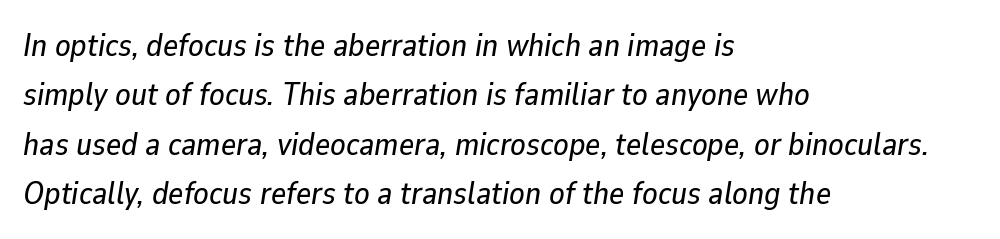
{"italic": "yes", "lean": "right", "slant_degrees": 9, "width": "normal", "stroke_contrast": "low", "x_height": "medium", "monospaced": "no", "underline": "no", "align": "left", "line_spacing": "normal", "line_spacing_ratio": 1.54, "letter_spacing": "normal", "letter_spacing_em": 0.0, "glyph_px": 32}
